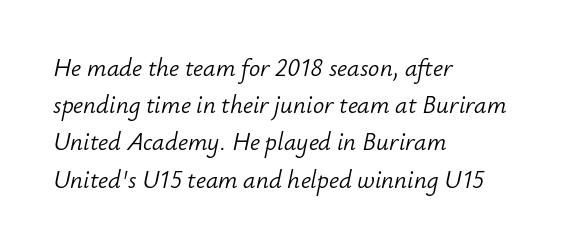
{"italic": "yes", "lean": "right", "slant_degrees": 12, "bold": "no", "underline": "no", "align": "left", "line_spacing": "normal", "line_spacing_ratio": 1.49, "letter_spacing": "normal", "letter_spacing_em": 0.0, "glyph_px": 25}
